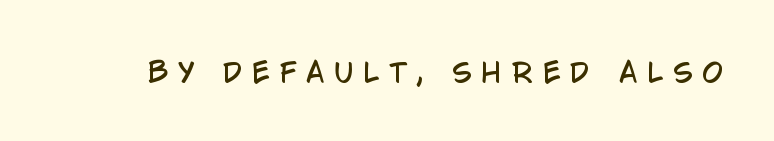
Someone cranked the tracking dial way up on this one. These lines were composed using upright roman letters. Letters rest on an invisible, unmarked baseline.
